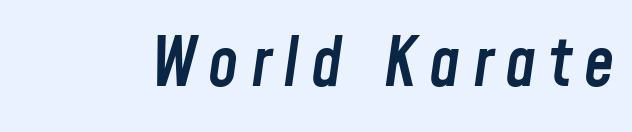
Q: Is the text bold? A: Semi-bold.
Q: Is the text italic (slanted)? A: Yes, it leans right by about 8 degrees.
Q: Is the text underlined? A: No.
Q: Width (condensed, normal, or wide)? A: Condensed.
Q: Stroke contrast? A: Low.
Q: x-height? A: Medium.
Q: Monospaced? A: No.
